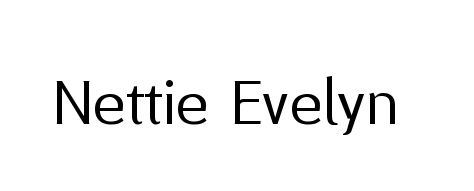
The image shows 70 px regular-weight sans-serif type, upright; set normal letter spacing, not underlined; medium stroke contrast and a medium x-height.
